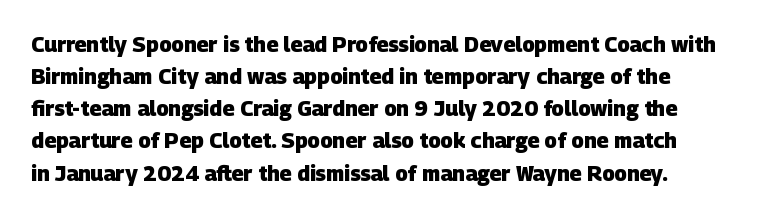
{"bold": "yes", "underline": "no", "align": "left", "line_spacing": "normal", "line_spacing_ratio": 1.53, "letter_spacing": "normal", "letter_spacing_em": 0.0, "glyph_px": 21}
